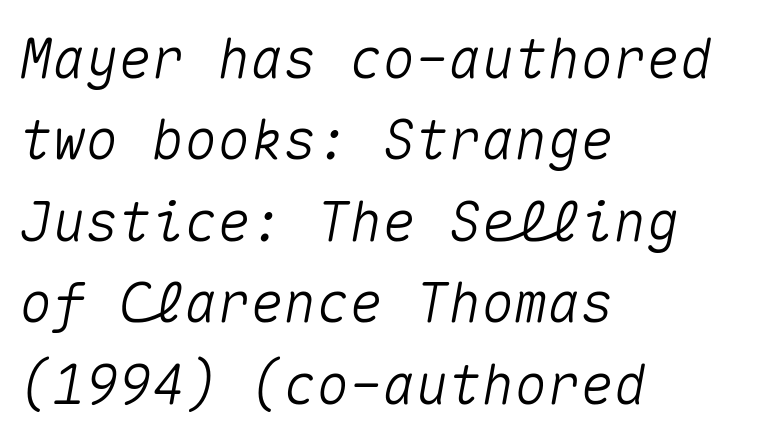
Descenders hang freely into open space. Caption: standard tracking, unaltered. Posture: slanted. Horizontal alignment here is leftward, the default for most running prose.
